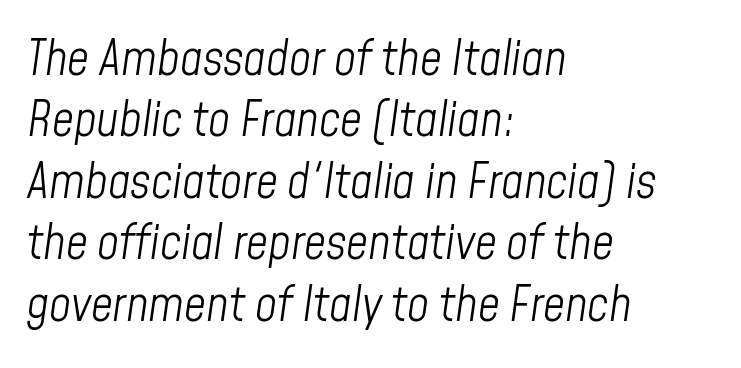
Between one letter and the next there's only the usual sliver of space. Would a proofreader flag this as italicized? Yes. These lines are set flush left with a ragged right edge. You could not count columns in this text — the font is proportionally spaced.
